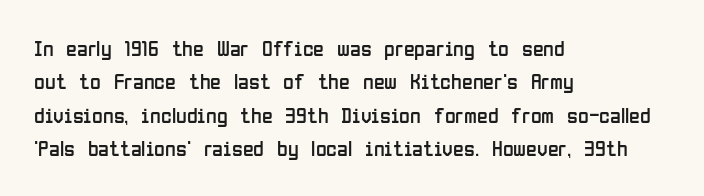
The image shows 22 px text type, upright; set left-aligned, normal line spacing (1.52x), normal letter spacing, not underlined.
